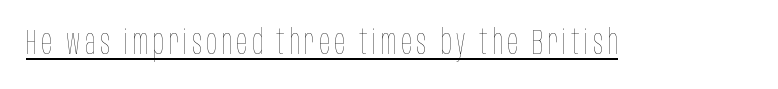
The image shows 35 px thin, condensed type, upright; set underlined; low stroke contrast and a large x-height.
